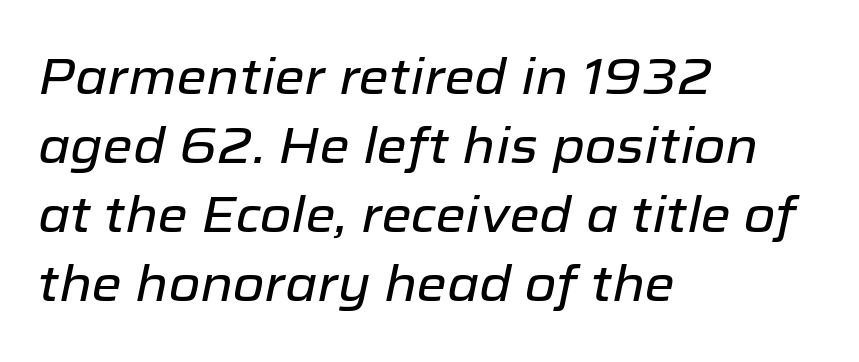
Q: Is the text italic (slanted)? A: Yes, it leans right by about 12 degrees.
Q: Is the text underlined? A: No.
Q: How is the paragraph aligned? A: Left-aligned.
Q: Is the spacing between letters normal or unusually wide? A: Normal.
Q: Is the spacing between lines tight, normal or loose? A: Normal.
Q: Width (condensed, normal, or wide)? A: Normal.
Q: Stroke contrast? A: Low.
Q: x-height? A: Medium.
Q: Monospaced? A: No.
